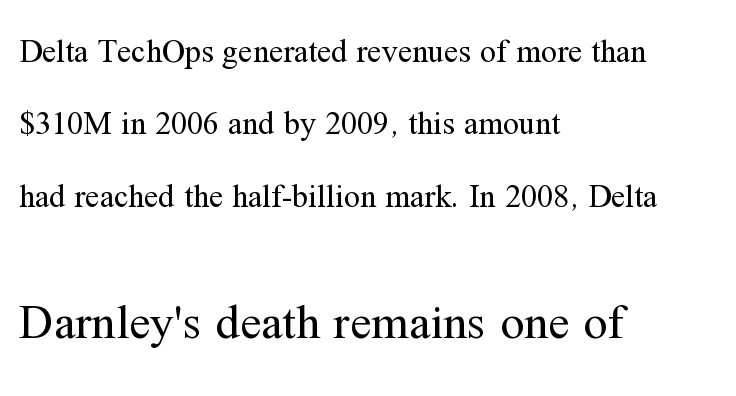
Tracking value appears to be zero — textbook default spacing. The lines in this sample share a left origin and differ only in where they stop. The second block has been scaled up relative to the first. Posture: straight, roman, zero tilt.
